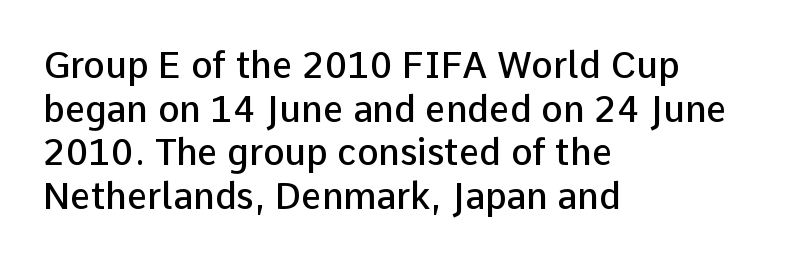
Summary of weight: moderately heavy, a semibold. Varying glyph widths throughout — classic text-font behaviour. The foot of each line stays bare and open. Designer's note — italics off, roman on. Letterform terminals end flat and unadorned throughout the passage.
